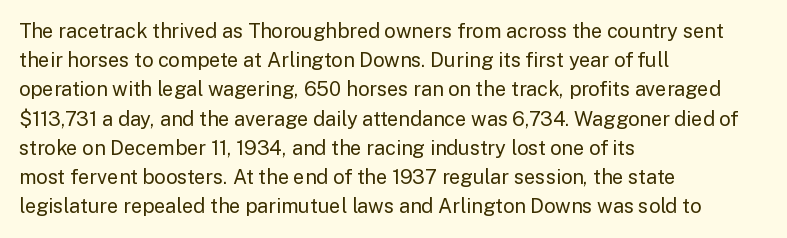
Q: Is the text bold? A: No.
Q: Is the text italic (slanted)? A: No, it is upright.
Q: Is the text underlined? A: No.
Q: How is the paragraph aligned? A: Left-aligned.
Q: Is the spacing between letters normal or unusually wide? A: Normal.
Q: Is the spacing between lines tight, normal or loose? A: Normal.
